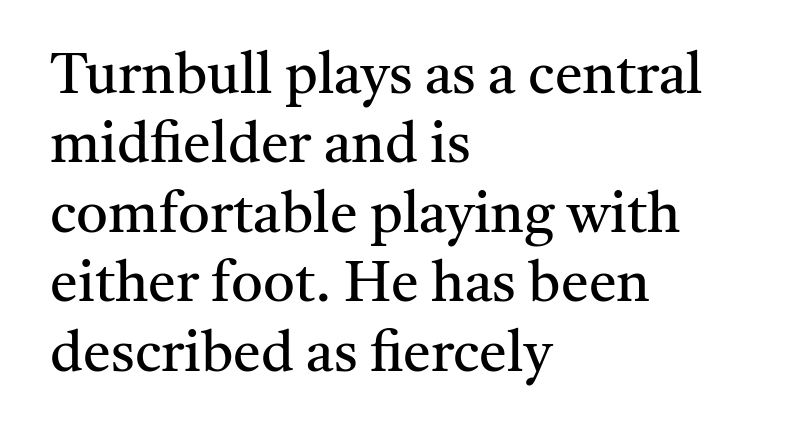
{"serif": "yes", "italic": "no", "bold": "no", "weight": "regular", "width": "normal", "stroke_contrast": "medium", "x_height": "medium", "monospaced": "no", "underline": "no", "align": "left", "line_spacing_ratio": 1.24, "letter_spacing": "normal", "letter_spacing_em": 0.0, "glyph_px": 56}
